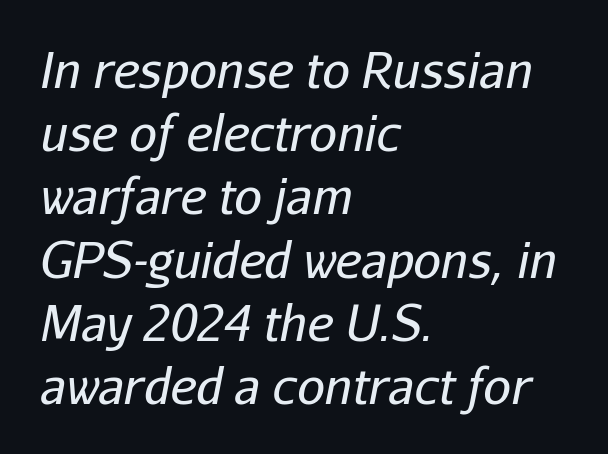
{"italic": "yes", "lean": "right", "slant_degrees": 11, "bold": "no", "weight": "regular", "width": "normal", "stroke_contrast": "low", "x_height": "medium", "monospaced": "no", "underline": "no", "align": "left", "line_spacing": "normal", "line_spacing_ratio": 1.29, "letter_spacing": "normal", "letter_spacing_em": 0.0, "glyph_px": 49}
